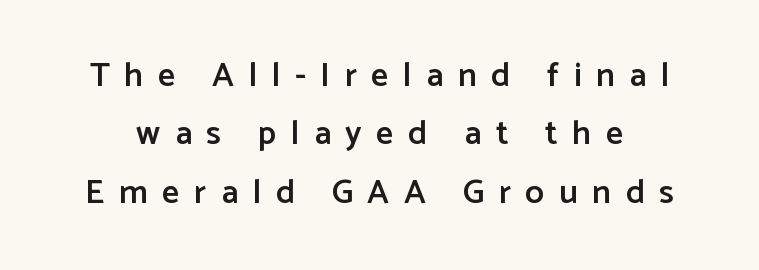
{"serif": "no", "italic": "no", "bold": "semi", "weight": "semibold", "width": "normal", "stroke_contrast": "low", "x_height": "medium", "monospaced": "no", "underline": "no", "line_spacing_ratio": 1.72, "letter_spacing": "wide", "letter_spacing_em": 0.43, "glyph_px": 34}
